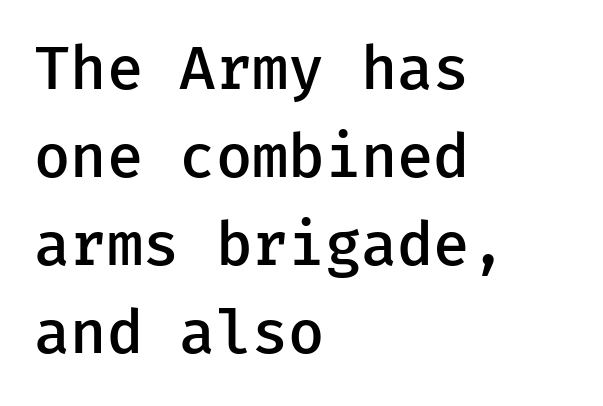
Notice how the passage keeps a crisp vertical edge on the left only. Letterform terminals end flat and unadorned throughout the passage. Rendered with straight, roman letterforms. Quick note: underline off. I'd describe the lettering as semibold — firm but not a full bold. Every character here occupies the same horizontal width, giving the sample a typewriter-like rhythm.
